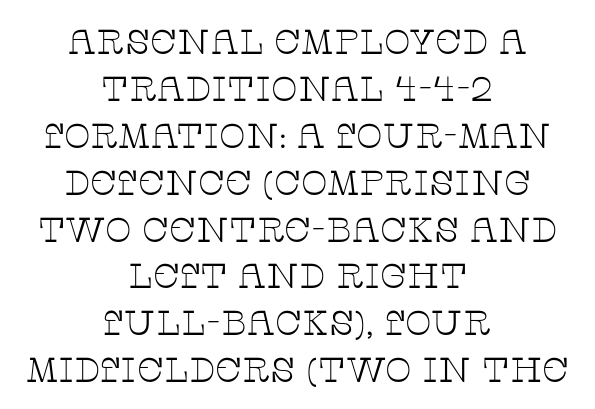
Q: Is the text bold? A: No.
Q: Is the text italic (slanted)? A: No, it is upright.
Q: Is the typeface a serif or a sans-serif typeface? A: Serif.
Q: Is the text underlined? A: No.
Q: How is the paragraph aligned? A: Centered.
Q: Is the spacing between letters normal or unusually wide? A: Normal.
Q: Is the spacing between lines tight, normal or loose? A: Normal.
Q: Width (condensed, normal, or wide)? A: Wide.
Q: Stroke contrast? A: Low.
Q: x-height? A: Large.
Q: Monospaced? A: No.
